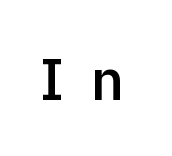
Q: Is the text bold? A: Semi-bold.
Q: Is the text italic (slanted)? A: No, it is upright.
Q: Is the typeface a serif or a sans-serif typeface? A: Sans-serif.
Q: Is the text underlined? A: No.
Q: Is the spacing between letters normal or unusually wide? A: Unusually wide.
Q: Width (condensed, normal, or wide)? A: Normal.
Q: x-height? A: Medium.
Q: Monospaced? A: No.
